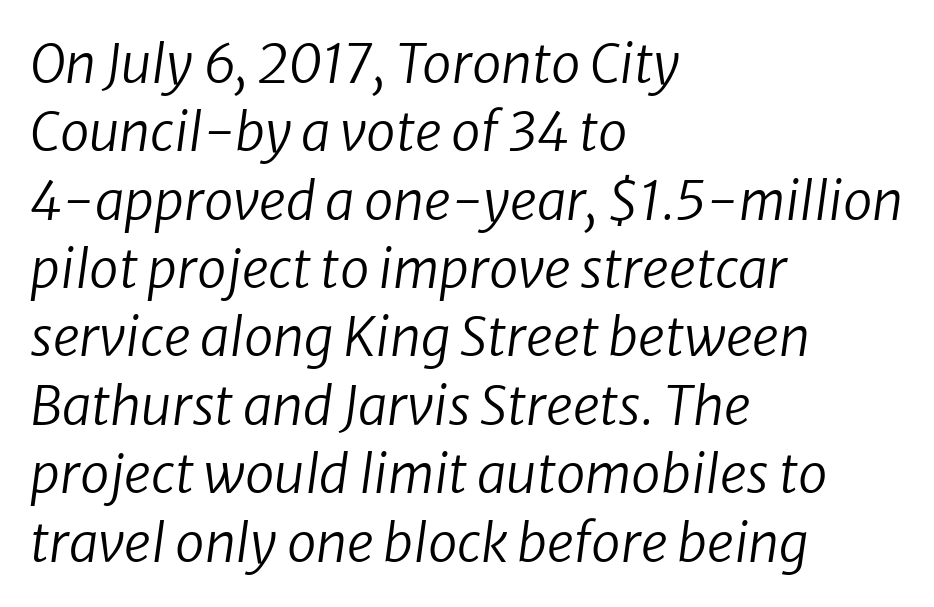
{"italic": "yes", "lean": "right", "slant_degrees": 8, "bold": "no", "weight": "regular", "width": "normal", "stroke_contrast": "low", "x_height": "medium", "monospaced": "no", "underline": "no", "align": "left", "line_spacing": "normal", "line_spacing_ratio": 1.29, "letter_spacing": "normal", "letter_spacing_em": 0.0, "glyph_px": 53}
